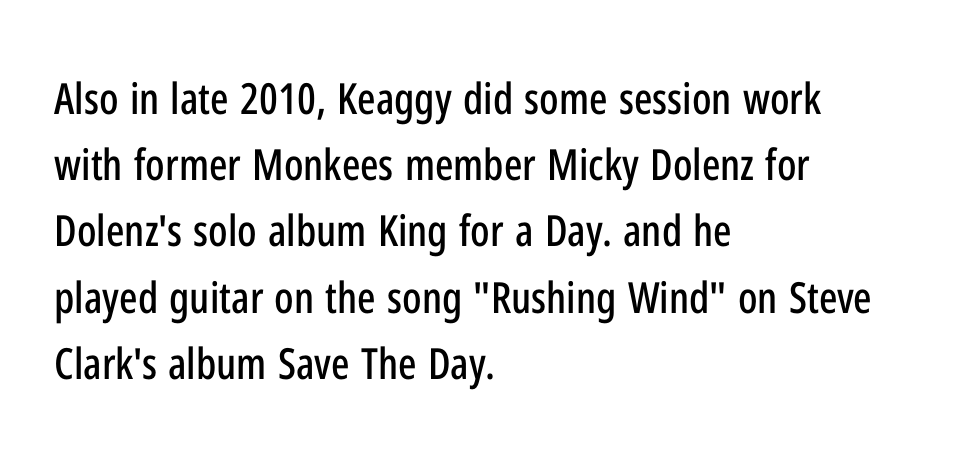
Notice how the passage keeps a crisp vertical edge on the left only. Is this a fixed-width face? No — the glyphs have proportional, varying widths. The specimen omits any rule beneath the text block's lines. Is there much room between lines? A standard amount, neither cramped nor airy.
